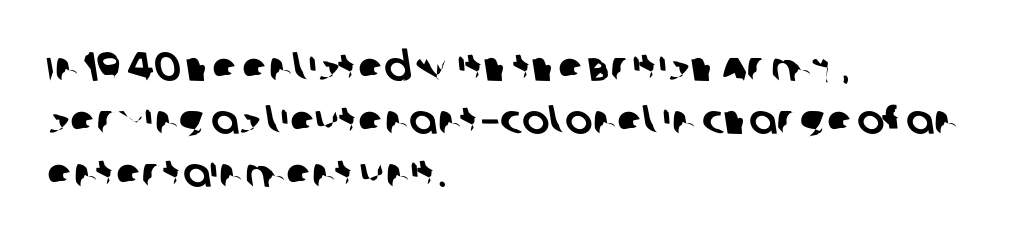
The image shows 41 px sans-serif type; set left-aligned, normal line spacing (1.29x), normal letter spacing, not underlined; low stroke contrast and a large x-height.
